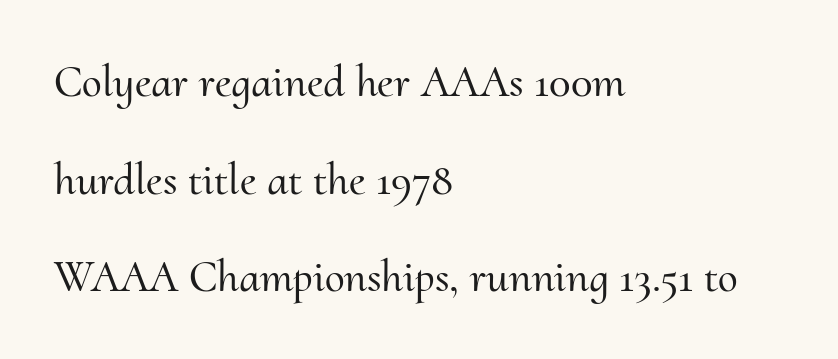
Clear beneath every line of the passage. Does extra space separate the letters? No, they use regular spacing. These lines were composed using upright roman letters. This sample has the flowing, uneven cadence of proportional lettering.
